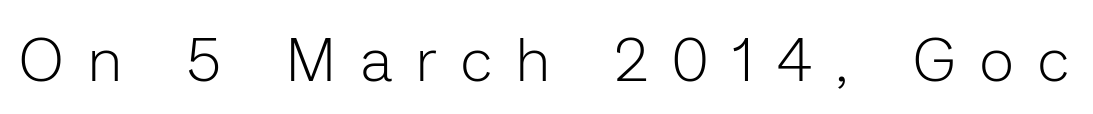
Q: Is the text bold? A: No.
Q: Is the text italic (slanted)? A: No, it is upright.
Q: Is the typeface a serif or a sans-serif typeface? A: Sans-serif.
Q: Is the text underlined? A: No.
Q: Is the spacing between letters normal or unusually wide? A: Unusually wide.
Q: Width (condensed, normal, or wide)? A: Normal.
Q: Stroke contrast? A: Low.
Q: x-height? A: Medium.
Q: Monospaced? A: No.
